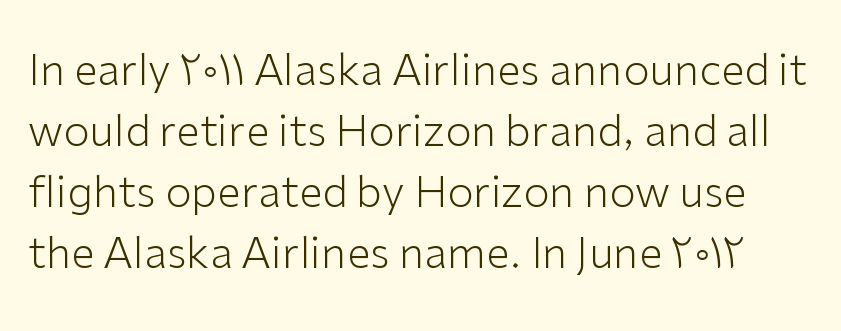
{"serif": "no", "italic": "no", "bold": "no", "weight": "light", "width": "normal", "stroke_contrast": "low", "x_height": "medium", "monospaced": "no", "underline": "no", "line_spacing": "normal", "line_spacing_ratio": 1.42, "letter_spacing": "normal", "letter_spacing_em": 0.0, "glyph_px": 43}
